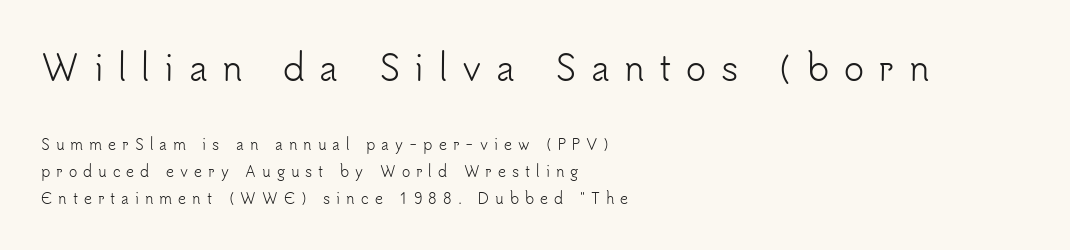
{"serif": "no", "italic": "no", "bold": "no", "weight": "light", "width": "normal", "stroke_contrast": "low", "x_height": "small", "monospaced": "no", "underline": "no", "align": "left", "line_spacing": "loose", "line_spacing_ratio": 1.91, "letter_spacing": "wide", "letter_spacing_em": 0.43, "larger_block": "first", "size_ratio": 2.43, "glyph_px": 34}
